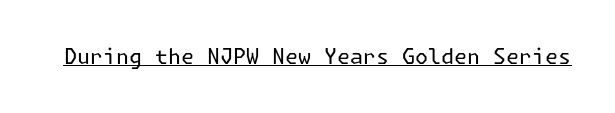
The image shows 21 px text type, upright; set normal letter spacing, underlined.
